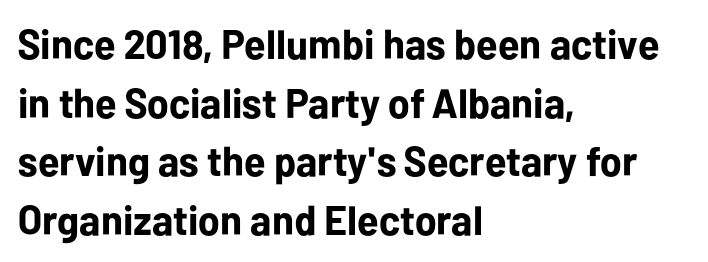
How heavy is the stroke? Heavy — this is a bold. Notice how descenders clear the ascenders below comfortably — that's standard leading. Each letter keeps its own natural width here, so spacing adapts to shape. Short and long lines alike share a common starting point at left.
